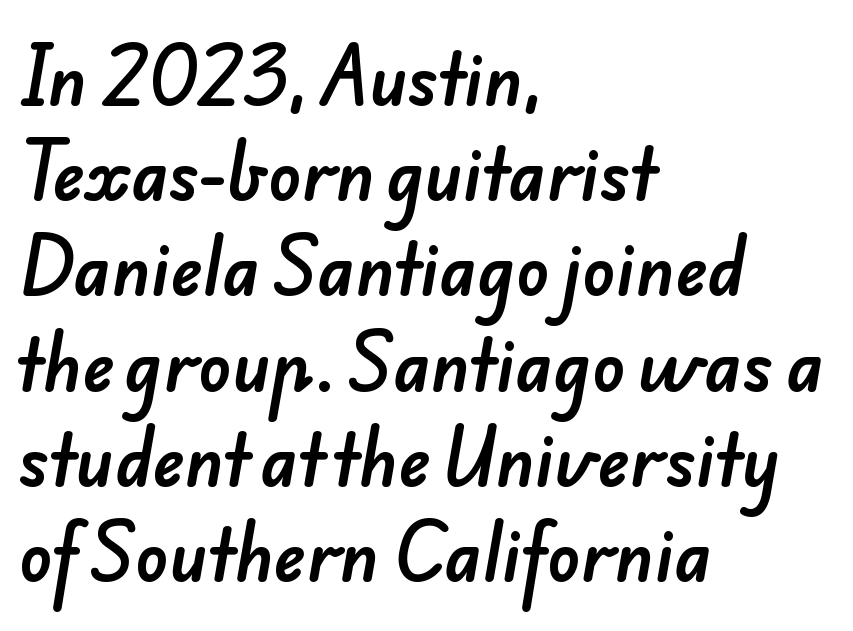
Q: Is the typeface a serif or a sans-serif typeface? A: Sans-serif.
Q: Is the text underlined? A: No.
Q: How is the paragraph aligned? A: Left-aligned.
Q: Is the spacing between letters normal or unusually wide? A: Normal.
Q: Is the spacing between lines tight, normal or loose? A: Normal.
Q: Width (condensed, normal, or wide)? A: Normal.
Q: Stroke contrast? A: Low.
Q: x-height? A: Small.
Q: Monospaced? A: No.
